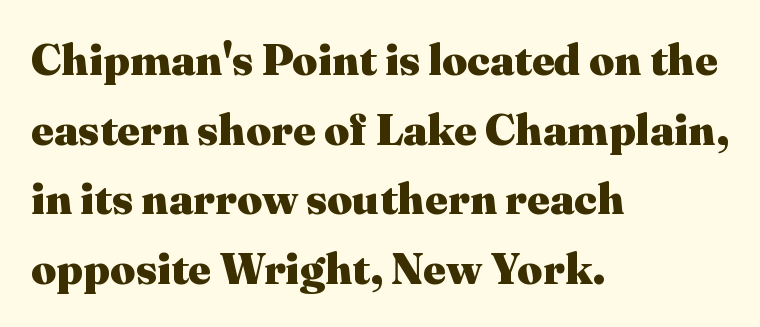
The letters carry serifs — small finishing strokes at the ends of their stems. The rendering anchors every line to the left-hand side. The face used here is proportionally spaced, like ordinary book or web type. Glance below the letters and you will spot only blank space. Tracking value appears to be zero — textbook default spacing. The typography opts for an upright posture over an oblique one.
